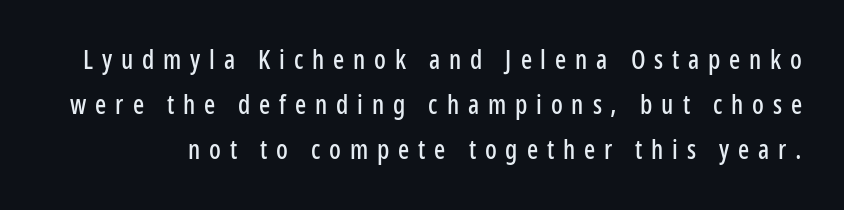
The image shows 26 px text type, upright; set line spacing 1.73x, unusually wide letter spacing (+0.34 em), not underlined.
